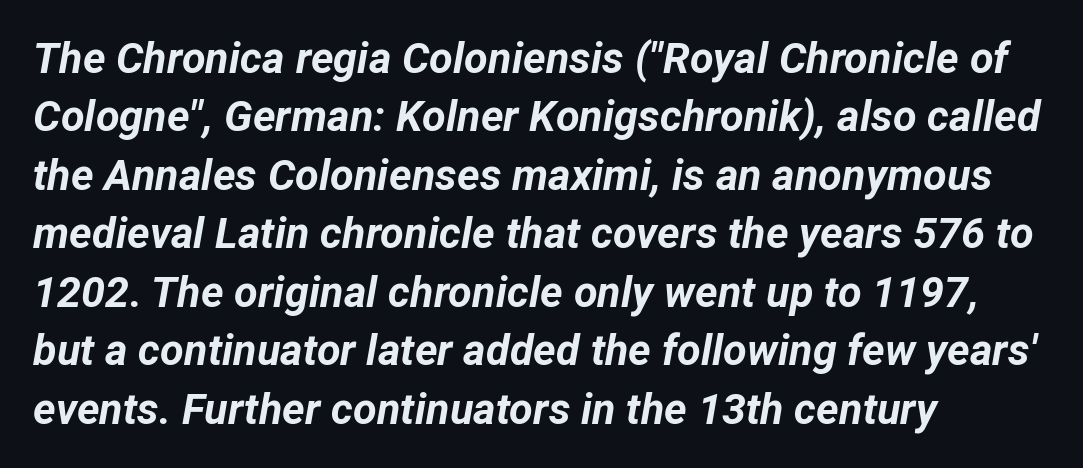
Here the designer chose a conventional face with non-uniform glyph widths. Between one letter and the next there's only the usual sliver of space. When letters slant like this, we call the style italic. This rendering uses left alignment, leaving the right contour irregular. The area under the type is left untouched. Heavy-handed strokes throughout: this text is bold.
